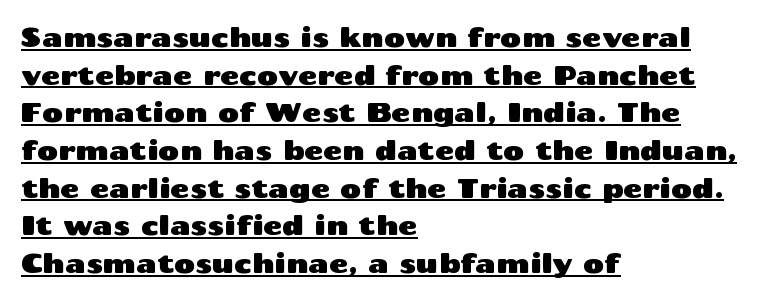
{"italic": "no", "underline": "yes", "align": "left", "line_spacing": "normal", "line_spacing_ratio": 1.45, "letter_spacing": "normal", "letter_spacing_em": 0.0, "glyph_px": 26}
